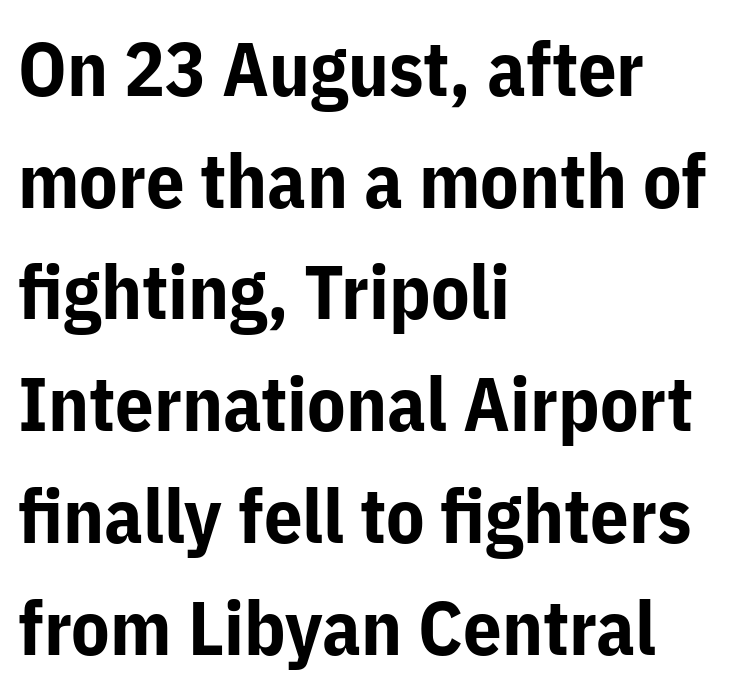
{"serif": "no", "italic": "no", "bold": "yes", "weight": "bold", "width": "normal", "stroke_contrast": "low", "x_height": "medium", "monospaced": "no", "underline": "no", "align": "left", "line_spacing": "normal", "line_spacing_ratio": 1.47, "letter_spacing": "normal", "letter_spacing_em": 0.0, "glyph_px": 76}
